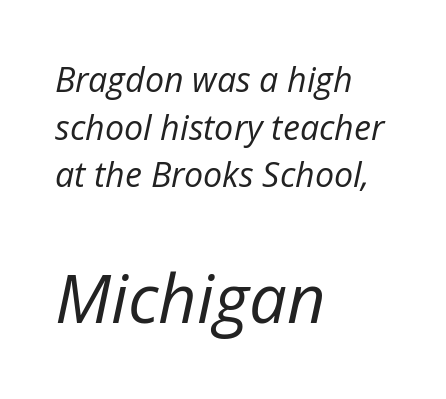
{"italic": "yes", "lean": "right", "slant_degrees": 12, "bold": "no", "weight": "regular", "width": "normal", "stroke_contrast": "low", "x_height": "medium", "monospaced": "no", "underline": "no", "align": "left", "line_spacing": "normal", "line_spacing_ratio": 1.4, "letter_spacing": "normal", "letter_spacing_em": 0.0, "larger_block": "second", "size_ratio": 1.97, "glyph_px": 67}
